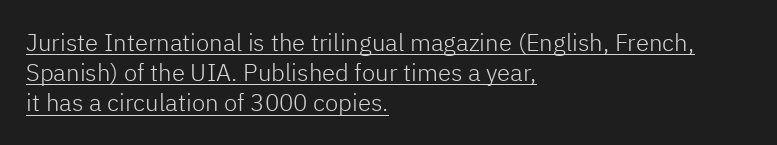
The image shows 24 px text type, upright; set left-aligned, normal line spacing (1.26x), normal letter spacing, underlined.
